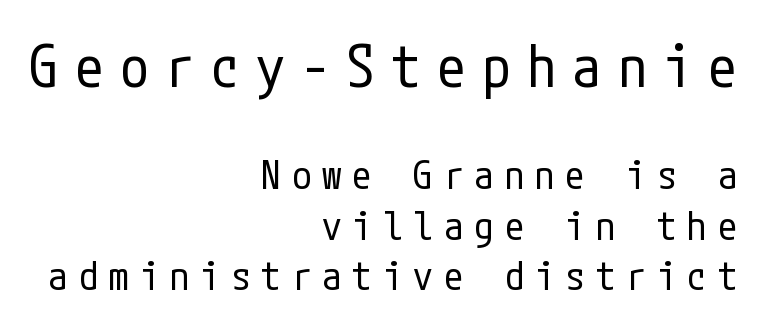
Q: Is the text bold? A: No.
Q: Is the text italic (slanted)? A: No, it is upright.
Q: Is the typeface a serif or a sans-serif typeface? A: Sans-serif.
Q: Is the text underlined? A: No.
Q: How is the paragraph aligned? A: Right-aligned.
Q: Is the spacing between letters normal or unusually wide? A: Unusually wide.
Q: Is the spacing between lines tight, normal or loose? A: Normal.
Q: Which block of text is set in a larger size, the first (top) or the second (bottom)? A: The first (top) one.
Q: Width (condensed, normal, or wide)? A: Condensed.
Q: Stroke contrast? A: Low.
Q: x-height? A: Medium.
